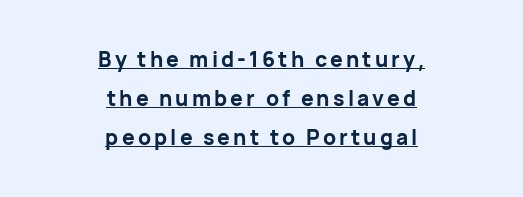
The image shows 21 px bold type, upright; set centered, line spacing 1.86x, underlined.
